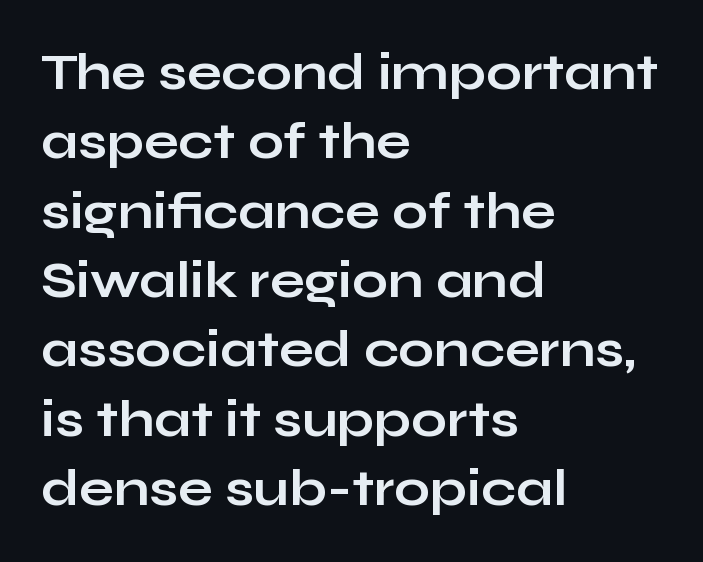
The characters display no serif detailing; their extremities are plain. Descenders hang freely into open space. Short and long lines alike share a common starting point at left. The lettering holds an erect, upright posture throughout. You could not count columns in this text — the font is proportionally spaced. The font is running at its bold setting.
